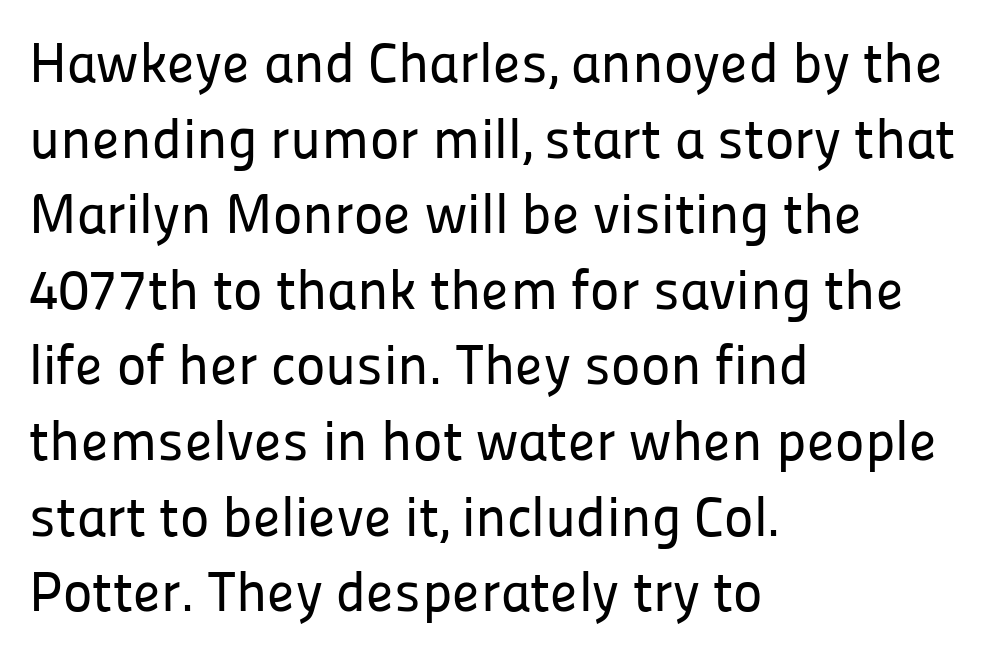
The image shows 56 px sans-serif type, upright; set left-aligned, normal line spacing (1.35x), normal letter spacing, not underlined; low stroke contrast and a medium x-height.
